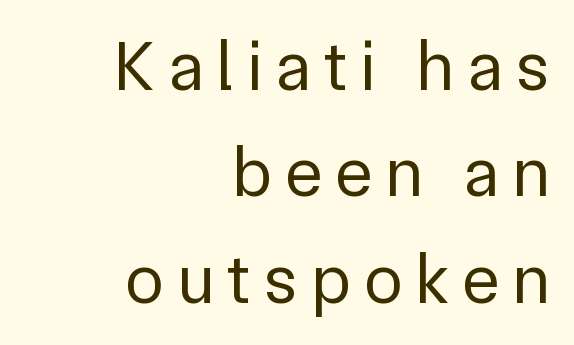
The image shows 71 px regular-weight sans-serif type, upright; set right-aligned, normal line spacing (1.5x), not underlined; low stroke contrast and a medium x-height.
